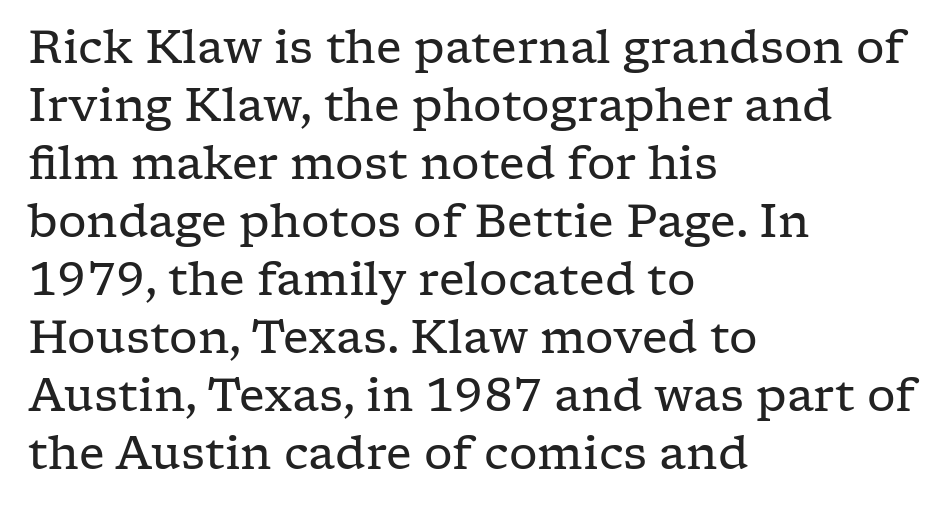
{"serif": "yes", "italic": "no", "bold": "no", "weight": "regular", "width": "wide", "stroke_contrast": "low", "x_height": "medium", "monospaced": "no", "underline": "no", "align": "left", "line_spacing": "normal", "line_spacing_ratio": 1.29, "letter_spacing": "normal", "letter_spacing_em": 0.0, "glyph_px": 45}
